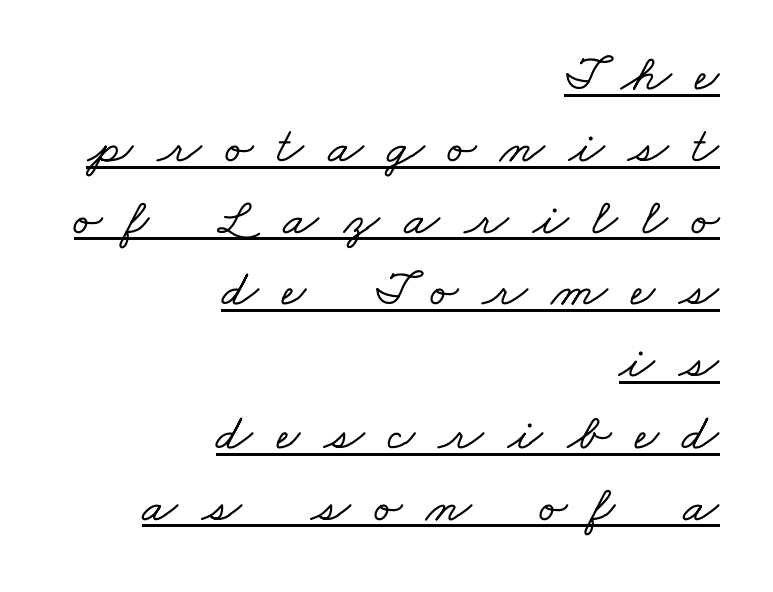
Regarding leading, the lines here are spaced in the standard way. Font category for this specimen: serif. Is the block centered? No — it sits flush against the right margin. Character widths vary here, with narrow letters taking less room than wide ones.
